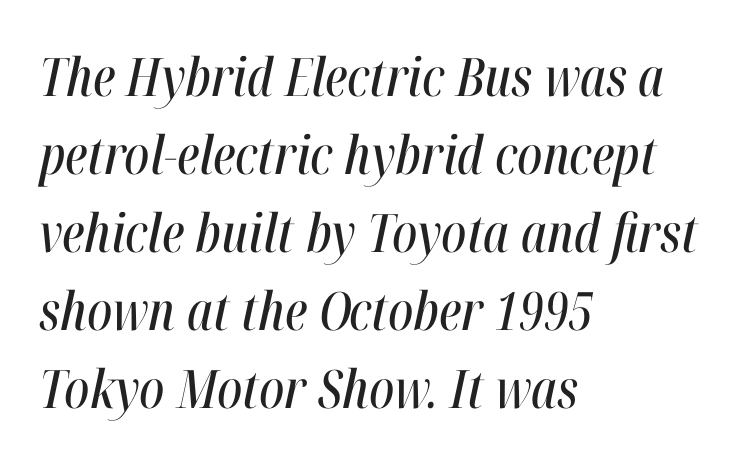
Think of a printed novel: that variable character pitch is what you see here. Does the copy run flush right? No — it runs flush left. When letters slant like this, we call the style italic. A normal amount of white space separates one row of letters from the next. Unmarked baselines from the first word to the last.
